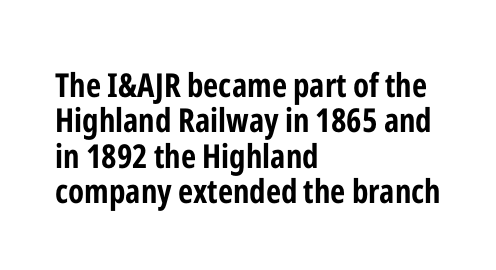
No extra tracking has been applied to these lines. These lines carry a lot of weight — the face is fully bold. This block would grow much taller if given ordinary leading; it's compressed now. The letters stand straight up with perfectly vertical stems.
